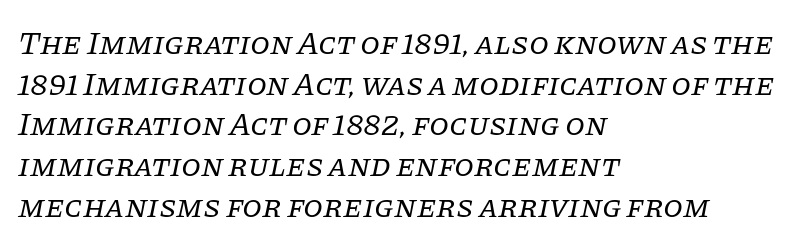
One glance says typical: line gaps are just what's usual. Teacher's note: observe the even left margin — that is flush-left alignment. A typesetter would call this proportional, since set widths differ per character. Nobody touched the tracking dial on this one.
